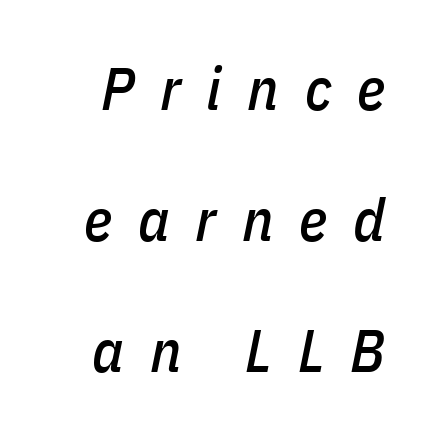
The image shows 60 px condensed type, italic (leaning right); set loose line spacing (2.18x), unusually wide letter spacing (+0.43 em), not underlined; low stroke contrast and a medium x-height.
